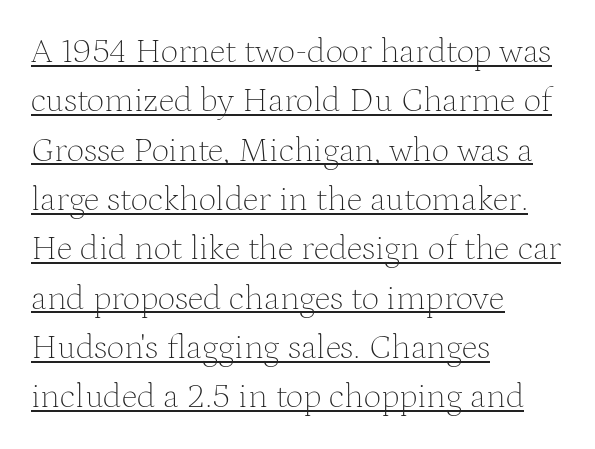
Q: Is the text bold? A: No.
Q: Is the text italic (slanted)? A: No, it is upright.
Q: Is the typeface a serif or a sans-serif typeface? A: Serif.
Q: Is the text underlined? A: Yes.
Q: How is the paragraph aligned? A: Left-aligned.
Q: Is the spacing between letters normal or unusually wide? A: Normal.
Q: Is the spacing between lines tight, normal or loose? A: Normal.
Q: Width (condensed, normal, or wide)? A: Normal.
Q: Stroke contrast? A: Medium.
Q: x-height? A: Medium.
Q: Monospaced? A: No.
